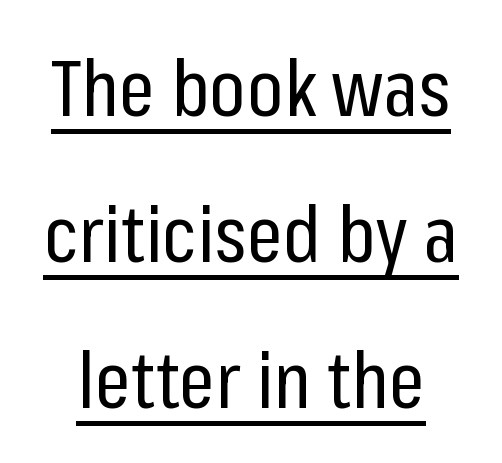
The image shows 79 px regular-weight, condensed sans-serif type, upright; set line spacing 1.85x, normal letter spacing, underlined; low stroke contrast and a medium x-height.
